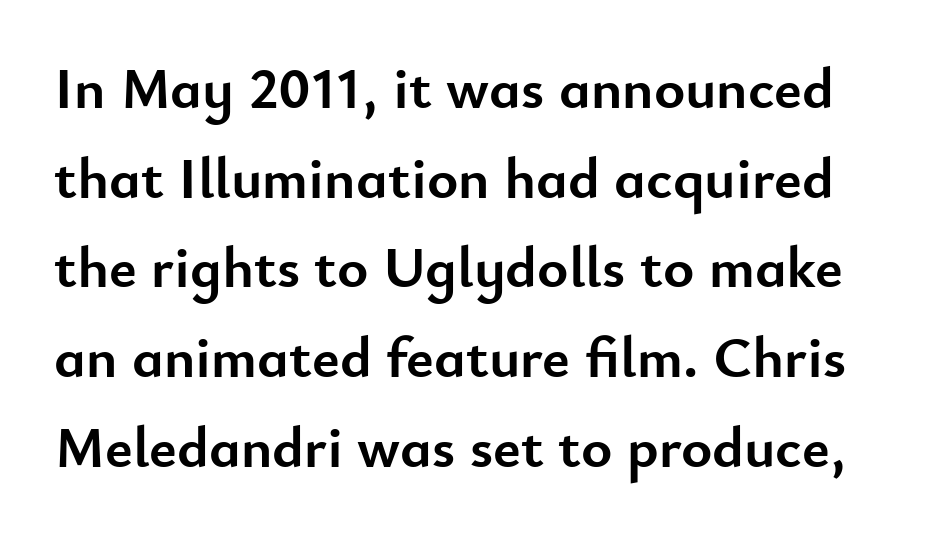
Q: Is the text bold? A: Yes.
Q: Is the text italic (slanted)? A: No, it is upright.
Q: Is the typeface a serif or a sans-serif typeface? A: Sans-serif.
Q: Is the text underlined? A: No.
Q: Is the spacing between letters normal or unusually wide? A: Normal.
Q: Is the spacing between lines tight, normal or loose? A: Normal.
Q: Width (condensed, normal, or wide)? A: Normal.
Q: Stroke contrast? A: Low.
Q: x-height? A: Small.
Q: Monospaced? A: No.
